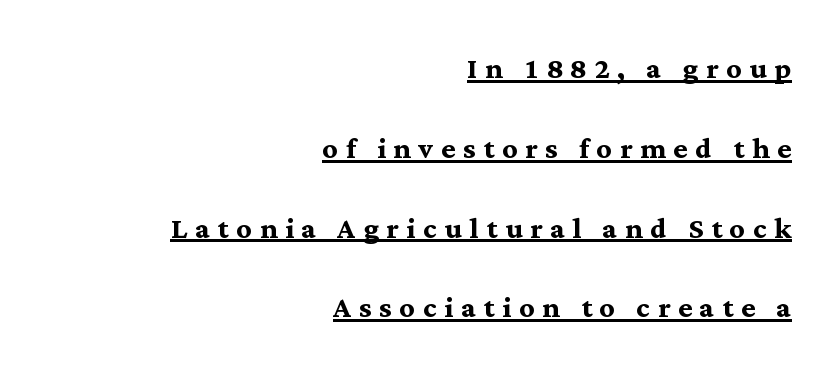
The image shows 38 px semibold serif type, upright; set right-aligned, loose line spacing (2.1x), unusually wide letter spacing (+0.2 em), underlined; medium stroke contrast and a medium x-height.
